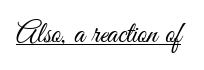
{"serif": "no", "bold": "no", "weight": "light", "width": "condensed", "stroke_contrast": "medium", "x_height": "small", "monospaced": "no", "underline": "yes", "letter_spacing": "normal", "letter_spacing_em": 0.0, "glyph_px": 30}
